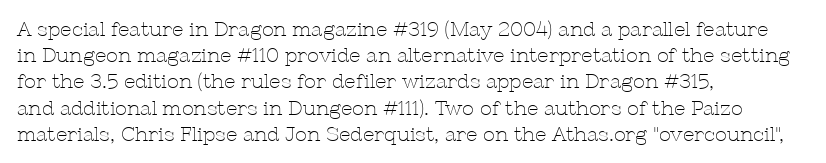
No chunkiness to these letters — they're not bold. Alignment: flush left. Do the letters lean? They stand straight. Horizontal bands of white between lines are of average thickness. Has an underline been added? It has not. Is the letter spacing exaggerated? No — it looks like the ordinary default.
